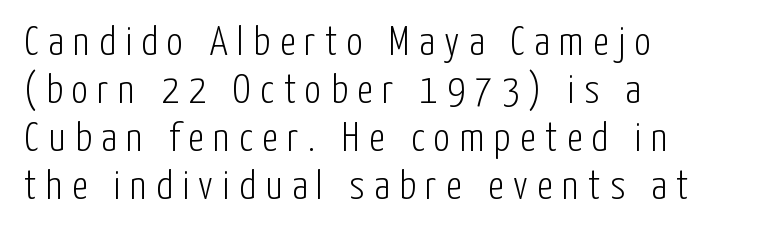
Q: Is the text bold? A: No.
Q: Is the text italic (slanted)? A: No, it is upright.
Q: Is the typeface a serif or a sans-serif typeface? A: Sans-serif.
Q: Is the text underlined? A: No.
Q: How is the paragraph aligned? A: Left-aligned.
Q: Is the spacing between letters normal or unusually wide? A: Unusually wide.
Q: Width (condensed, normal, or wide)? A: Condensed.
Q: Stroke contrast? A: Low.
Q: x-height? A: Medium.
Q: Monospaced? A: No.
